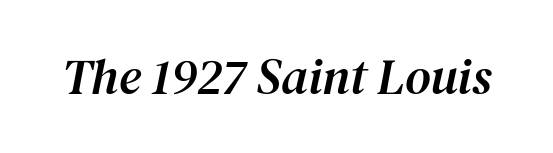
{"serif": "yes", "italic": "yes", "lean": "right", "slant_degrees": 12, "width": "normal", "stroke_contrast": "medium", "x_height": "medium", "monospaced": "no", "underline": "no", "letter_spacing": "normal", "letter_spacing_em": 0.0, "glyph_px": 50}
